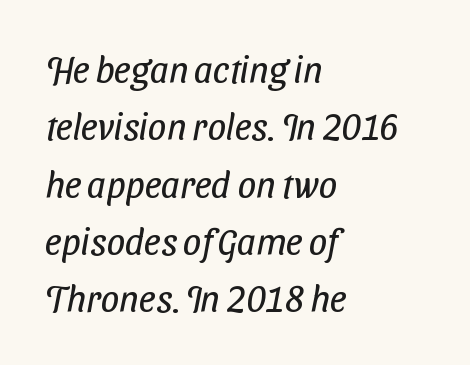
Regular leading. The baseline area is clear. The rendering keeps characters at their native spacing. Font category for this specimen: sans-serif. Is this a fixed-width face? No — the glyphs have proportional, varying widths.
